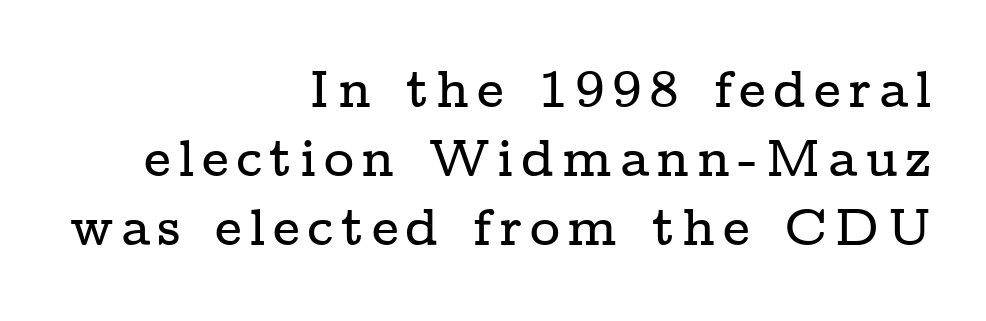
Q: Is the text italic (slanted)? A: No, it is upright.
Q: Is the typeface a serif or a sans-serif typeface? A: Serif.
Q: Is the text underlined? A: No.
Q: How is the paragraph aligned? A: Right-aligned.
Q: Is the spacing between lines tight, normal or loose? A: Normal.
Q: Width (condensed, normal, or wide)? A: Wide.
Q: Stroke contrast? A: Low.
Q: x-height? A: Medium.
Q: Monospaced? A: No.
